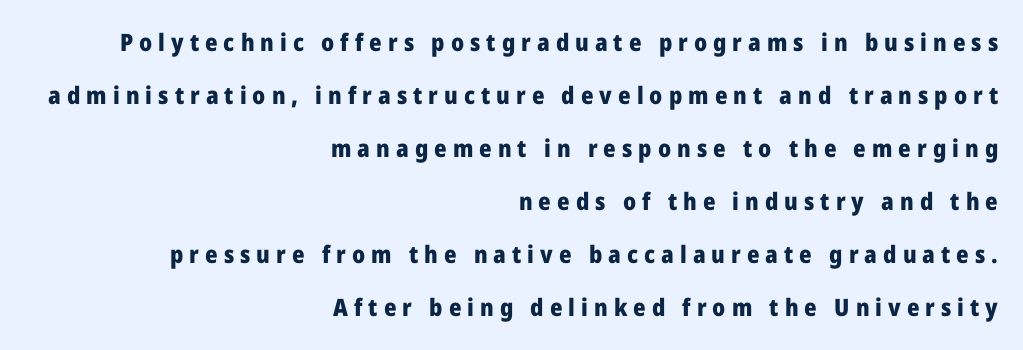
Q: Is the text bold? A: Yes.
Q: Is the text italic (slanted)? A: No, it is upright.
Q: Is the text underlined? A: No.
Q: How is the paragraph aligned? A: Right-aligned.
Q: Is the spacing between letters normal or unusually wide? A: Unusually wide.
Q: Is the spacing between lines tight, normal or loose? A: Loose.
